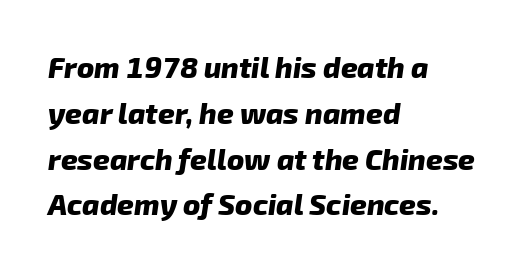
These lines stack with their left ends in a neat column. The letters advance in unequal steps, a hallmark of proportional type. Look at the stroke-to-counter ratio: heavy, a bold. Nope, no serifs anywhere on these letters. This sample keeps an unexceptional amount of space between lines.
